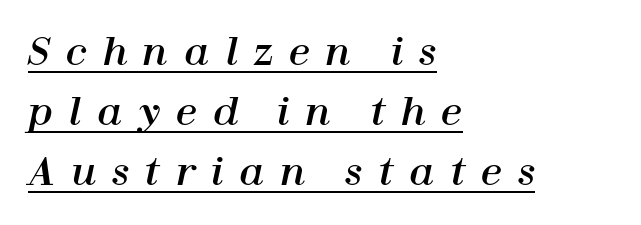
{"italic": "yes", "lean": "right", "slant_degrees": 12, "width": "normal", "stroke_contrast": "high", "x_height": "medium", "monospaced": "no", "underline": "yes", "align": "left", "line_spacing": "normal", "line_spacing_ratio": 1.58, "letter_spacing": "wide", "letter_spacing_em": 0.41, "glyph_px": 38}
